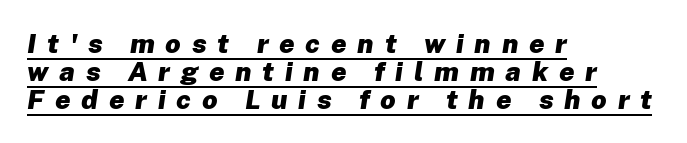
{"italic": "yes", "lean": "right", "slant_degrees": 8, "bold": "yes", "underline": "yes", "align": "left", "line_spacing": "tight", "line_spacing_ratio": 1.03, "letter_spacing": "wide", "letter_spacing_em": 0.4, "glyph_px": 27}
